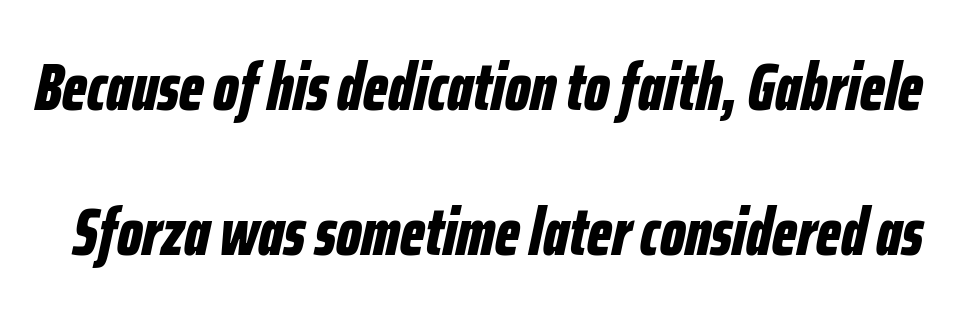
{"italic": "yes", "lean": "right", "slant_degrees": 12, "bold": "yes", "weight": "bold", "width": "condensed", "stroke_contrast": "low", "x_height": "medium", "monospaced": "no", "underline": "no", "line_spacing": "loose", "line_spacing_ratio": 2.16, "letter_spacing": "normal", "letter_spacing_em": 0.0, "glyph_px": 67}
